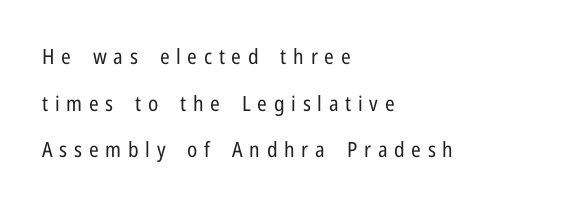
{"italic": "no", "bold": "no", "underline": "no", "align": "left", "line_spacing": "loose", "line_spacing_ratio": 2.22, "letter_spacing": "wide", "letter_spacing_em": 0.32, "glyph_px": 21}
